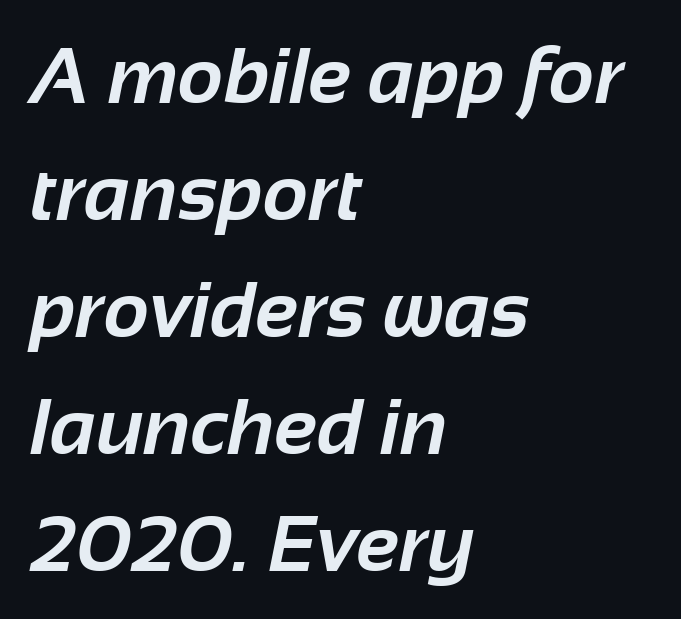
{"serif": "no", "bold": "yes", "weight": "bold", "width": "normal", "stroke_contrast": "low", "x_height": "medium", "monospaced": "no", "underline": "no", "align": "left", "line_spacing": "normal", "line_spacing_ratio": 1.48, "letter_spacing": "normal", "letter_spacing_em": 0.0, "glyph_px": 79}
